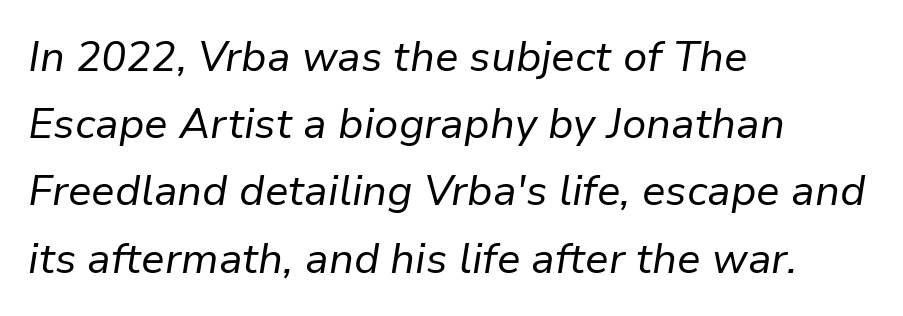
{"italic": "yes", "lean": "right", "slant_degrees": 9, "bold": "no", "weight": "regular", "width": "normal", "stroke_contrast": "low", "x_height": "medium", "monospaced": "no", "underline": "no", "align": "left", "line_spacing": "normal", "line_spacing_ratio": 1.6, "letter_spacing": "normal", "letter_spacing_em": 0.0, "glyph_px": 42}
